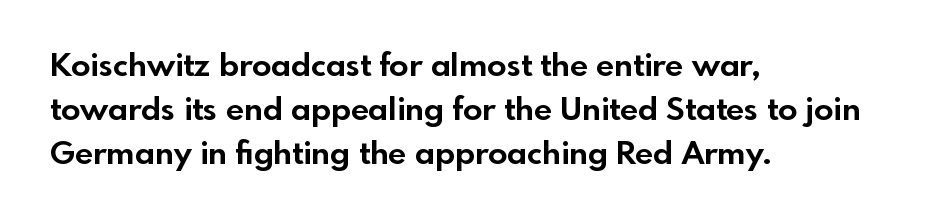
{"serif": "no", "italic": "no", "bold": "yes", "weight": "bold", "width": "normal", "x_height": "small", "monospaced": "no", "underline": "no", "align": "left", "line_spacing": "normal", "line_spacing_ratio": 1.38, "letter_spacing": "normal", "letter_spacing_em": 0.0, "glyph_px": 32}
